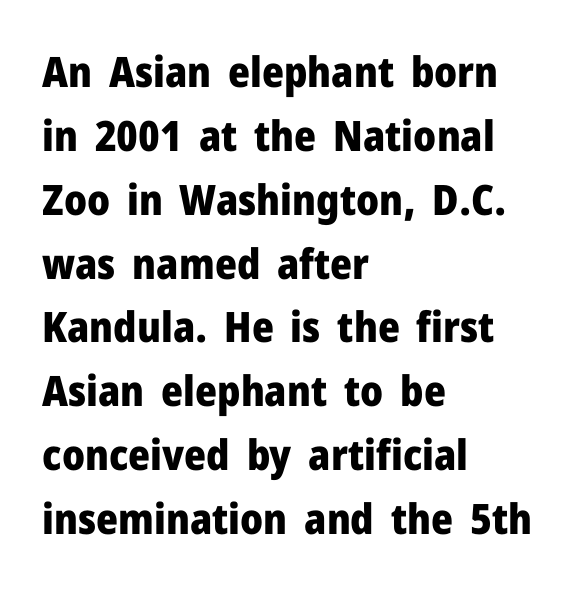
Here the designer chose a conventional face with non-uniform glyph widths. Caption: bold face, heavy strokes. Rendered with straight, roman letterforms. Unlike a traditional serif, this face leaves its strokes unadorned. Just letters on the line, the space beneath them empty.
